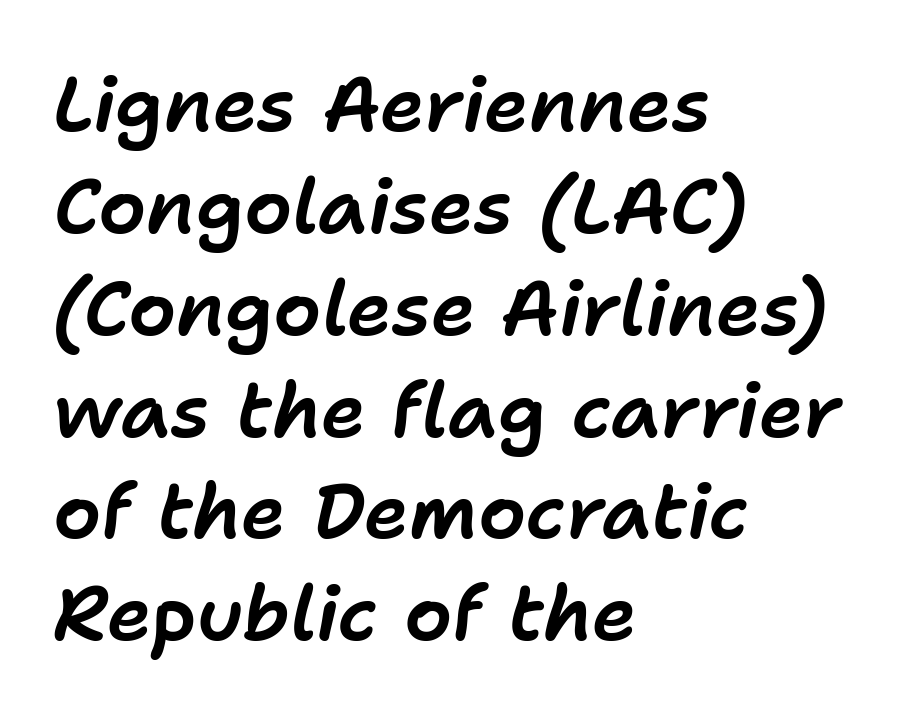
Nothing unusual about the tracking: characters are spaced as the font intends. Looking at the ascenders, they clearly lean. The compositor pushed each line to the left boundary. Leading matches the norm, producing a regular column. This sample has the flowing, uneven cadence of proportional lettering. Decoration check: the copy has no underline.
